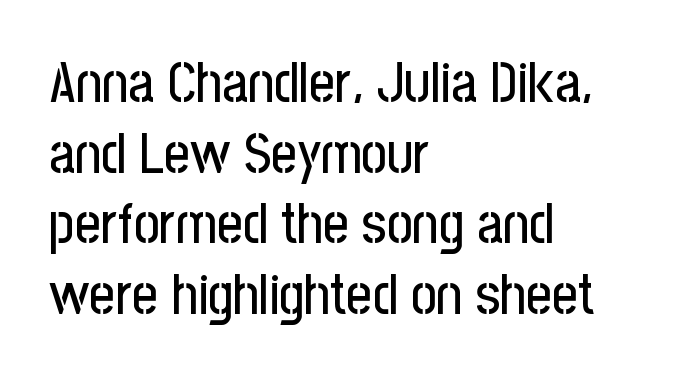
{"serif": "no", "italic": "no", "width": "condensed", "stroke_contrast": "low", "x_height": "medium", "monospaced": "no", "underline": "no", "align": "left", "line_spacing": "normal", "line_spacing_ratio": 1.26, "letter_spacing": "normal", "letter_spacing_em": 0.0, "glyph_px": 56}
